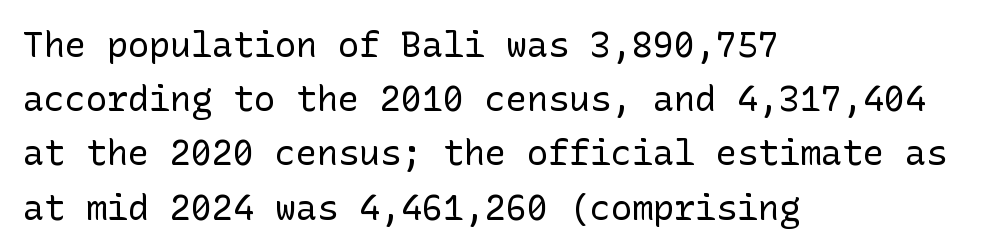
Q: Is the text bold? A: No.
Q: Is the text italic (slanted)? A: No, it is upright.
Q: Is the typeface a serif or a sans-serif typeface? A: Sans-serif.
Q: Is the text underlined? A: No.
Q: How is the paragraph aligned? A: Left-aligned.
Q: Is the spacing between letters normal or unusually wide? A: Normal.
Q: Is the spacing between lines tight, normal or loose? A: Normal.
Q: Width (condensed, normal, or wide)? A: Normal.
Q: Stroke contrast? A: Low.
Q: x-height? A: Medium.
